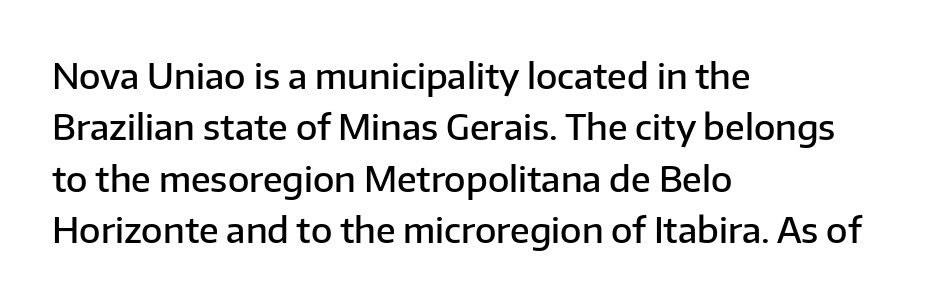
{"serif": "no", "italic": "no", "bold": "semi", "weight": "semibold", "width": "normal", "stroke_contrast": "low", "x_height": "medium", "monospaced": "no", "underline": "no", "align": "left", "line_spacing": "normal", "line_spacing_ratio": 1.47, "letter_spacing": "normal", "letter_spacing_em": 0.0, "glyph_px": 35}
